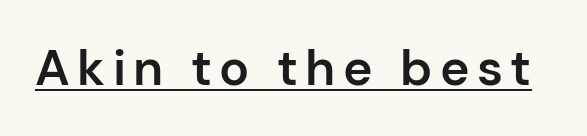
{"serif": "no", "italic": "no", "bold": "semi", "weight": "semibold", "width": "normal", "stroke_contrast": "low", "x_height": "medium", "monospaced": "no", "underline": "yes", "glyph_px": 50}
